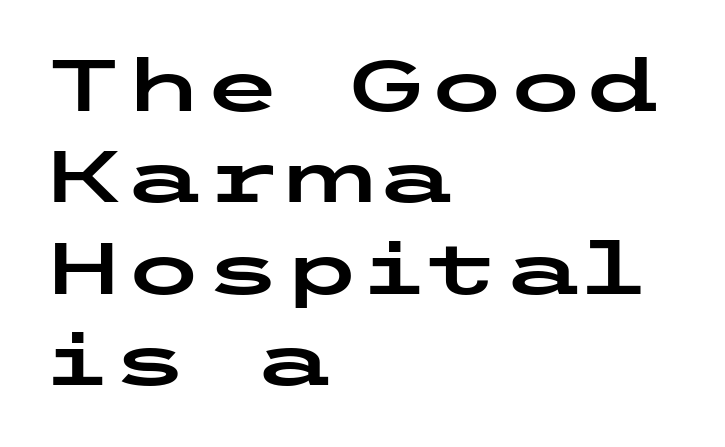
{"serif": "no", "italic": "no", "width": "wide", "stroke_contrast": "low", "x_height": "medium", "underline": "no", "align": "left", "line_spacing": "normal", "line_spacing_ratio": 1.27, "letter_spacing": "normal", "letter_spacing_em": 0.0, "glyph_px": 72}
